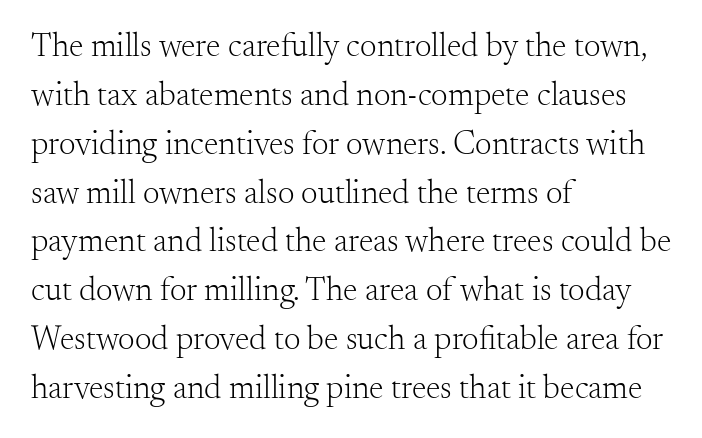
The passage shown is typed in a proportional face where columns would drift. Does the lettering tilt? It doesn't — this is upright. Characters follow at the spacing the type designer built in. The area under the type is left untouched.
